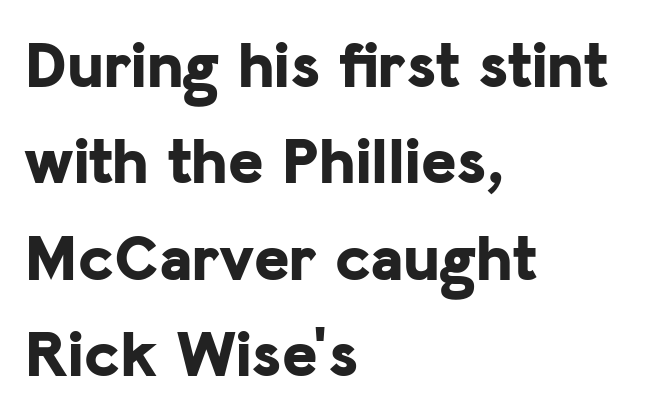
Q: Is the text bold? A: Yes.
Q: Is the text italic (slanted)? A: No, it is upright.
Q: Is the typeface a serif or a sans-serif typeface? A: Sans-serif.
Q: Is the text underlined? A: No.
Q: How is the paragraph aligned? A: Left-aligned.
Q: Is the spacing between letters normal or unusually wide? A: Normal.
Q: Is the spacing between lines tight, normal or loose? A: Normal.
Q: Width (condensed, normal, or wide)? A: Normal.
Q: Stroke contrast? A: Low.
Q: x-height? A: Medium.
Q: Monospaced? A: No.
